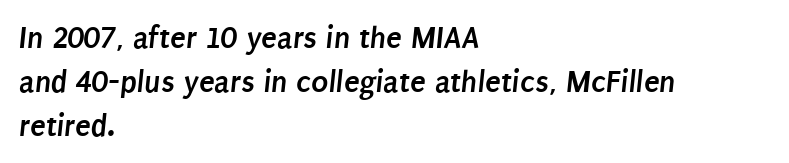
The image shows 32 px semibold, condensed sans-serif type; set left-aligned, normal line spacing (1.37x), normal letter spacing, not underlined; low stroke contrast and a large x-height.
